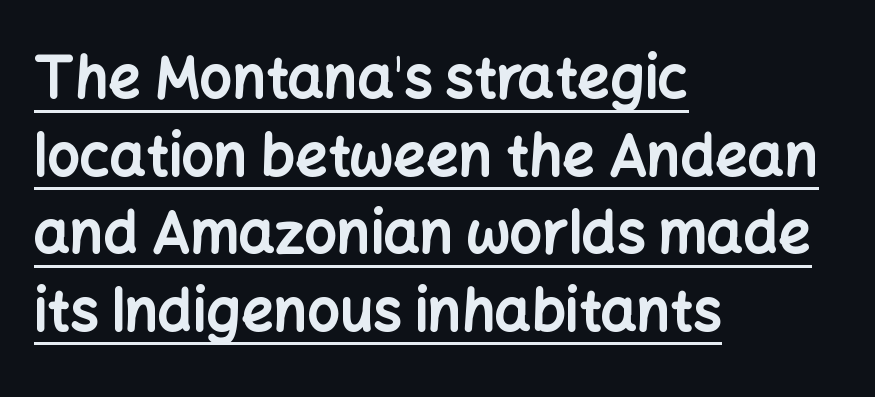
The image shows 57 px bold sans-serif type, upright; set left-aligned, normal line spacing (1.36x), normal letter spacing, underlined; low stroke contrast and a medium x-height.
